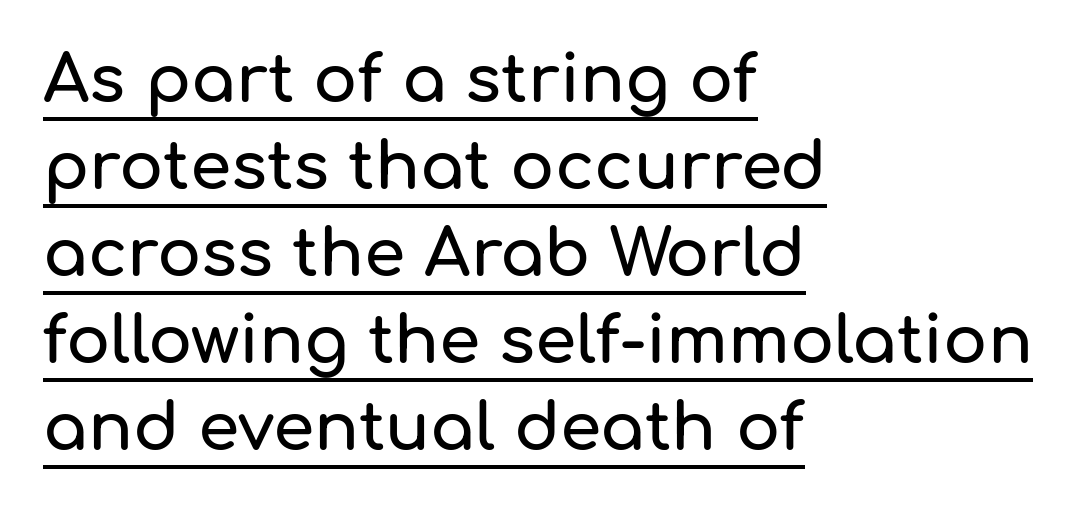
{"serif": "no", "italic": "no", "width": "normal", "stroke_contrast": "low", "x_height": "medium", "monospaced": "no", "underline": "yes", "align": "left", "line_spacing": "normal", "line_spacing_ratio": 1.32, "letter_spacing": "normal", "letter_spacing_em": 0.0, "glyph_px": 66}
